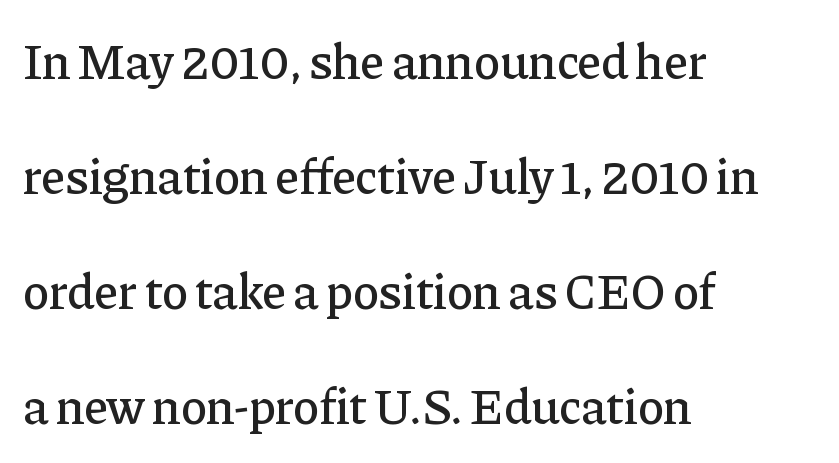
Q: Is the text italic (slanted)? A: No, it is upright.
Q: Is the typeface a serif or a sans-serif typeface? A: Serif.
Q: Is the text underlined? A: No.
Q: How is the paragraph aligned? A: Left-aligned.
Q: Is the spacing between letters normal or unusually wide? A: Normal.
Q: Is the spacing between lines tight, normal or loose? A: Loose.
Q: Width (condensed, normal, or wide)? A: Normal.
Q: Stroke contrast? A: Low.
Q: x-height? A: Medium.
Q: Monospaced? A: No.
